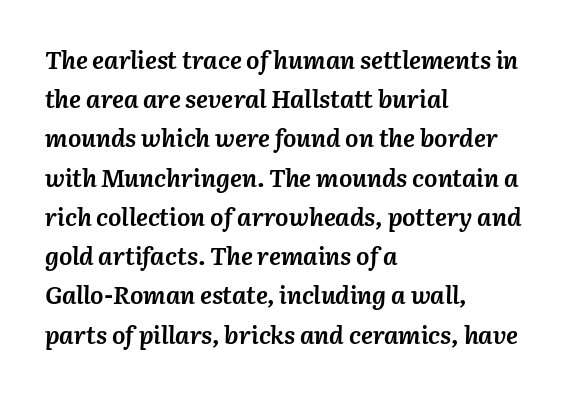
{"italic": "yes", "lean": "right", "slant_degrees": 3, "bold": "yes", "underline": "no", "align": "left", "line_spacing": "normal", "line_spacing_ratio": 1.57, "letter_spacing": "normal", "letter_spacing_em": 0.0, "glyph_px": 25}
